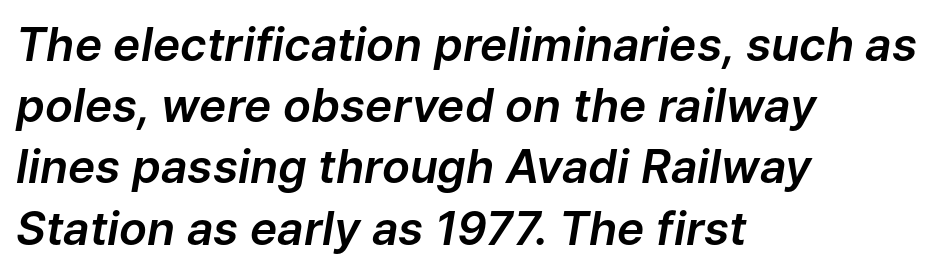
{"italic": "yes", "lean": "right", "slant_degrees": 9, "width": "normal", "stroke_contrast": "low", "x_height": "medium", "monospaced": "no", "underline": "no", "align": "left", "line_spacing": "normal", "line_spacing_ratio": 1.33, "letter_spacing": "normal", "letter_spacing_em": 0.0, "glyph_px": 46}
